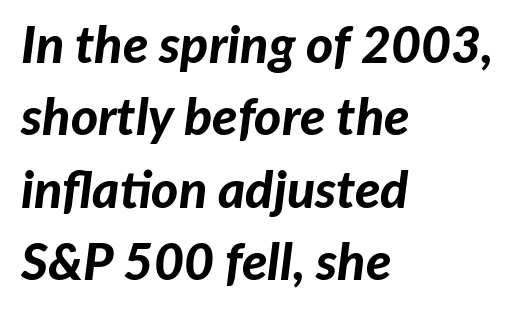
The image shows 52 px bold type, italic (leaning right); set left-aligned, normal line spacing (1.39x), normal letter spacing, not underlined; low stroke contrast and a medium x-height.
